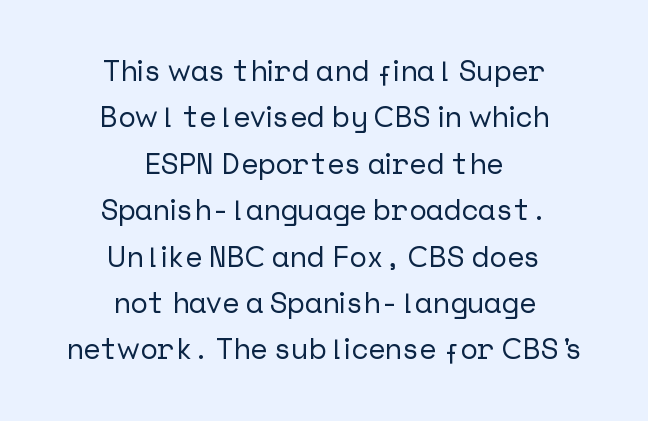
The image shows 29 px sans-serif type, upright; set centered, normal line spacing (1.6x), normal letter spacing, not underlined; low stroke contrast and a medium x-height.
